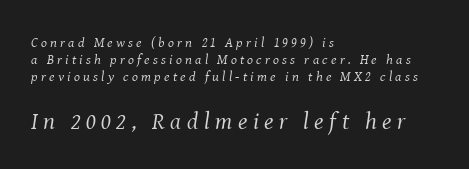
The text block is weighted toward the left margin, trailing off unevenly rightward. Tracking value appears strongly positive — letters spread wide. The designer gave the closing block more size than the opening block. A quiet, ordinary-to-light weight characterises the typeface.
